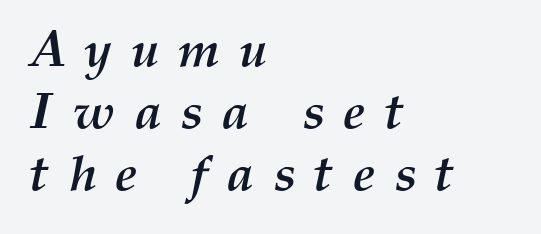
Someone cranked the tracking dial way up on this one. These lines carry a lot of weight — the face is fully bold. Descenders hang freely into open space. Spacing verdict: proportional, widths tailored to each character. Alignment: flush left.
